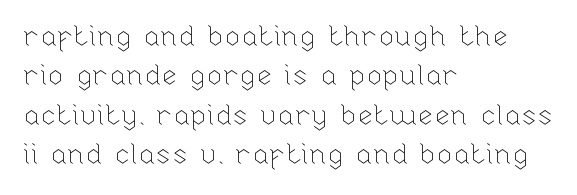
Q: Is the text bold? A: No.
Q: Is the text italic (slanted)? A: No, it is upright.
Q: Is the text underlined? A: No.
Q: How is the paragraph aligned? A: Left-aligned.
Q: Is the spacing between letters normal or unusually wide? A: Normal.
Q: Is the spacing between lines tight, normal or loose? A: Normal.
Q: Width (condensed, normal, or wide)? A: Normal.
Q: Stroke contrast? A: Low.
Q: x-height? A: Medium.
Q: Monospaced? A: No.
